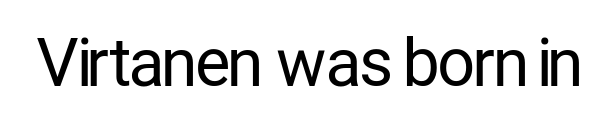
{"serif": "no", "italic": "no", "bold": "no", "weight": "regular", "width": "condensed", "stroke_contrast": "low", "x_height": "medium", "monospaced": "no", "underline": "no", "letter_spacing": "normal", "letter_spacing_em": 0.0, "glyph_px": 65}
